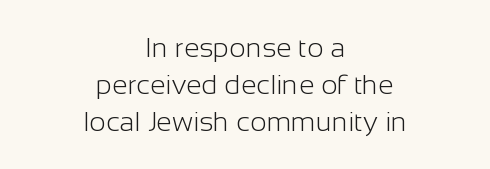
{"serif": "no", "italic": "no", "bold": "no", "weight": "light", "width": "normal", "stroke_contrast": "low", "x_height": "medium", "monospaced": "no", "underline": "no", "align": "center", "line_spacing": "normal", "line_spacing_ratio": 1.33, "letter_spacing": "normal", "letter_spacing_em": 0.0, "glyph_px": 28}
